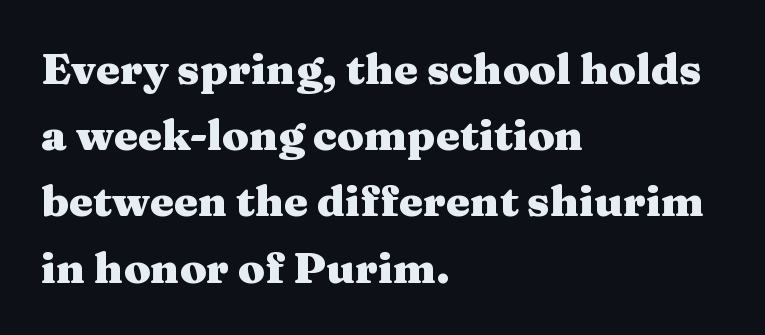
Character widths vary here, with narrow letters taking less room than wide ones. No word sits above an underline. What kind of face is this? One with serifs. It's the straight-up-and-down kind of type. There is no visible air inserted between adjacent glyphs. You'd pick this weight for a headline — it's a proper bold.
